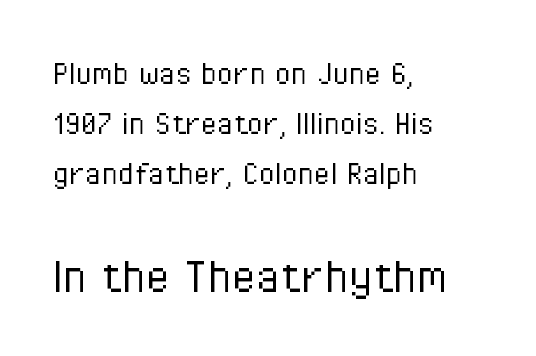
Q: Is the text bold? A: No.
Q: Is the text italic (slanted)? A: No, it is upright.
Q: Is the typeface a serif or a sans-serif typeface? A: Sans-serif.
Q: Is the text underlined? A: No.
Q: How is the paragraph aligned? A: Left-aligned.
Q: Is the spacing between letters normal or unusually wide? A: Normal.
Q: Is the spacing between lines tight, normal or loose? A: Normal.
Q: Which block of text is set in a larger size, the first (top) or the second (bottom)? A: The second (bottom) one.
Q: Width (condensed, normal, or wide)? A: Condensed.
Q: Stroke contrast? A: Low.
Q: x-height? A: Medium.
Q: Monospaced? A: No.
